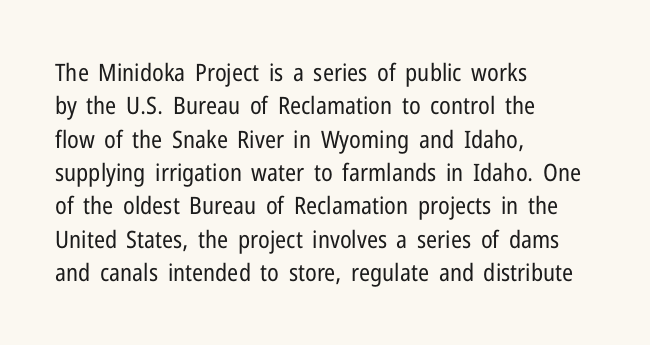
The letterforms sit at book weight or below. Posture: straight, roman, zero tilt. Tracking value appears to be zero — textbook default spacing. The passage shown stacks its lines at a standard gap. Is the block centered? No — it sits flush against the left margin. The foot of each line stays bare and open.
